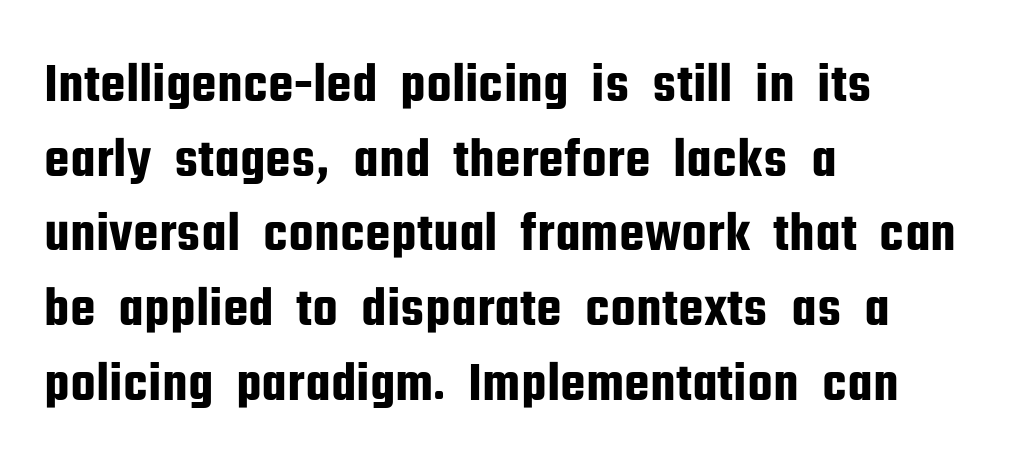
Q: Is the text italic (slanted)? A: No, it is upright.
Q: Is the typeface a serif or a sans-serif typeface? A: Sans-serif.
Q: Is the text underlined? A: No.
Q: How is the paragraph aligned? A: Left-aligned.
Q: Is the spacing between letters normal or unusually wide? A: Normal.
Q: Is the spacing between lines tight, normal or loose? A: Normal.
Q: Width (condensed, normal, or wide)? A: Condensed.
Q: Stroke contrast? A: Low.
Q: x-height? A: Medium.
Q: Monospaced? A: No.
